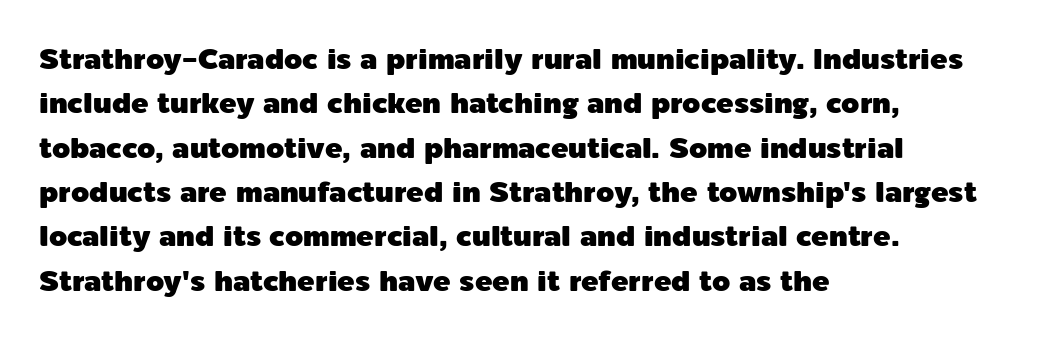
Q: Is the text italic (slanted)? A: No, it is upright.
Q: Is the typeface a serif or a sans-serif typeface? A: Sans-serif.
Q: Is the text underlined? A: No.
Q: How is the paragraph aligned? A: Left-aligned.
Q: Is the spacing between letters normal or unusually wide? A: Normal.
Q: Is the spacing between lines tight, normal or loose? A: Normal.
Q: Width (condensed, normal, or wide)? A: Normal.
Q: x-height? A: Medium.
Q: Monospaced? A: No.
